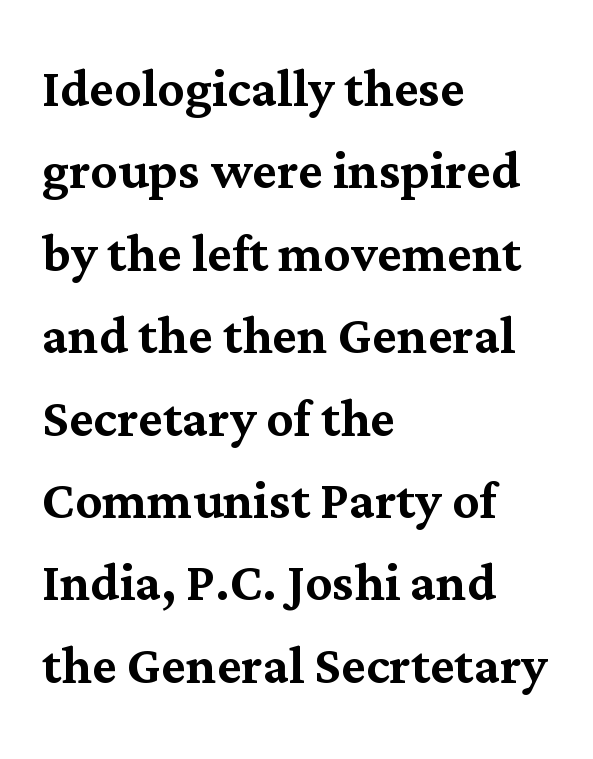
The string is rendered with underlining switched off. This is roman type, the default non-slanted kind. These lines are rendered in a variable-pitch font. Is the block centered? No — it sits flush against the left margin. This rendering leaves character spacing at its baseline value.
